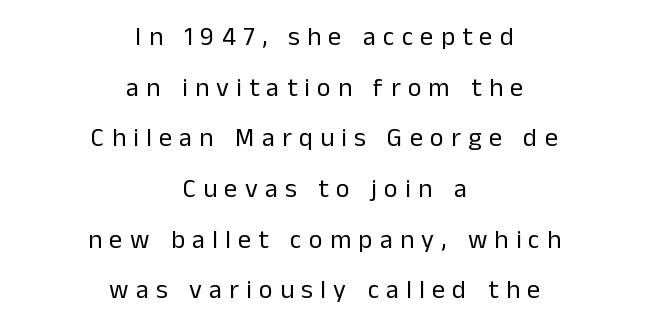
Both edges are ragged and mirror each other, which tells us the setting is centered. Short note: letters widely spaced. If you drew a line through each stem, it would be perfectly vertical. Airy leading.
